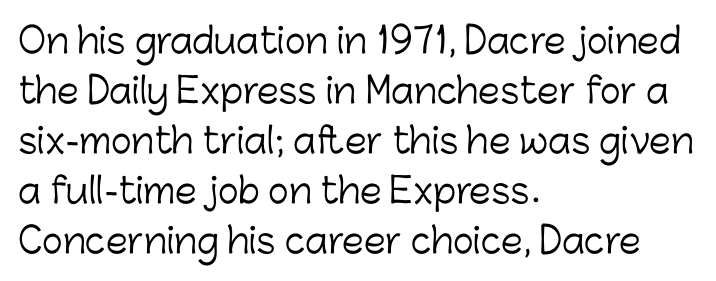
{"serif": "no", "italic": "no", "bold": "no", "weight": "light", "width": "normal", "stroke_contrast": "low", "x_height": "medium", "monospaced": "no", "underline": "no", "align": "left", "line_spacing": "normal", "line_spacing_ratio": 1.43, "letter_spacing": "normal", "letter_spacing_em": 0.0, "glyph_px": 35}
